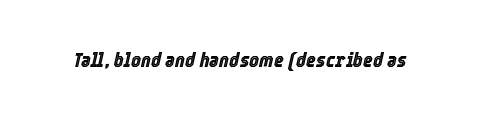
{"italic": "yes", "lean": "right", "slant_degrees": 12, "underline": "no", "letter_spacing": "normal", "letter_spacing_em": 0.0, "glyph_px": 21}
